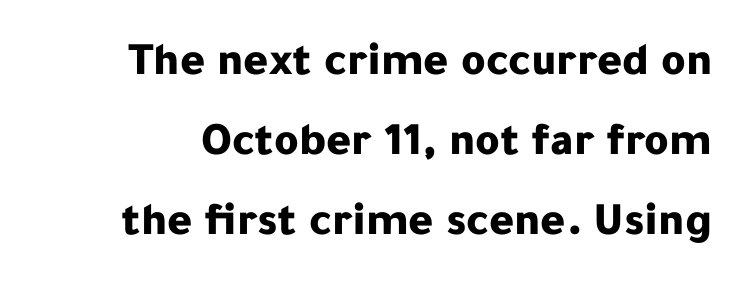
Nope, no serifs anywhere on these letters. Glance below the letters and you will spot only blank space. Character widths vary here, with narrow letters taking less room than wide ones. These lines keep a tight, regular rhythm from letter to letter. Posture: vertical. Heavy-handed strokes throughout: this text is bold.
